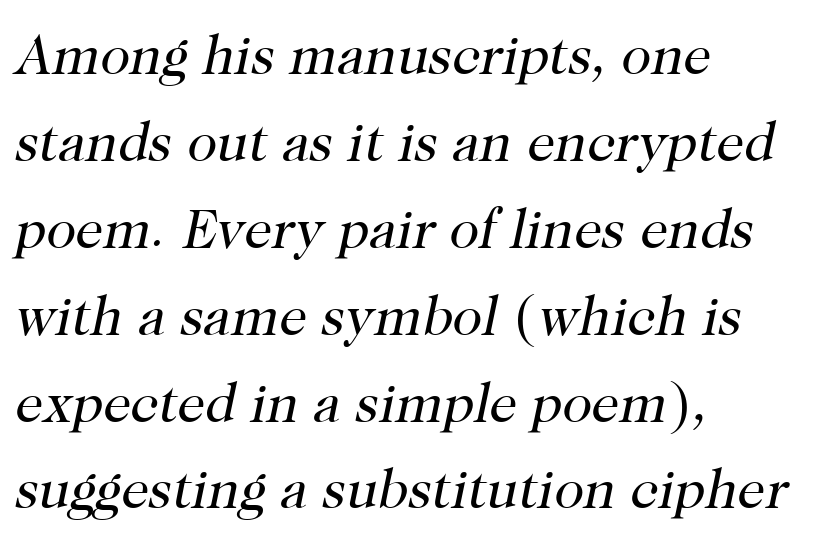
{"serif": "yes", "italic": "yes", "lean": "right", "slant_degrees": 12, "bold": "no", "weight": "regular", "width": "normal", "stroke_contrast": "high", "x_height": "medium", "monospaced": "no", "underline": "no", "align": "left", "line_spacing": "normal", "line_spacing_ratio": 1.58, "letter_spacing": "normal", "letter_spacing_em": 0.0, "glyph_px": 55}
